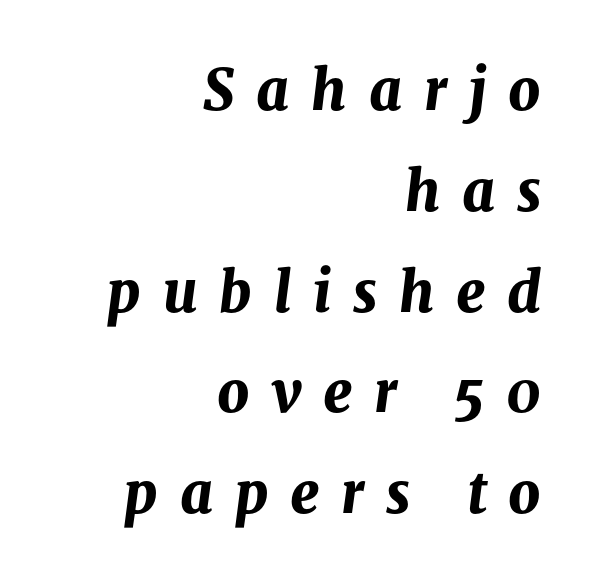
Q: Is the text bold? A: Yes.
Q: Is the text italic (slanted)? A: Yes, it leans right by about 8 degrees.
Q: Is the text underlined? A: No.
Q: How is the paragraph aligned? A: Right-aligned.
Q: Is the spacing between letters normal or unusually wide? A: Unusually wide.
Q: Width (condensed, normal, or wide)? A: Normal.
Q: Stroke contrast? A: Medium.
Q: x-height? A: Medium.
Q: Monospaced? A: No.
